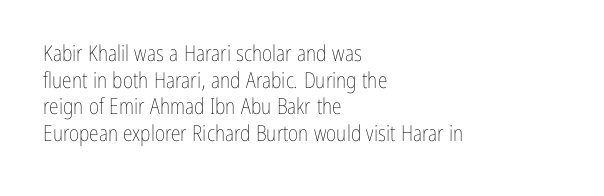
Q: Is the text bold? A: No.
Q: Is the text italic (slanted)? A: No, it is upright.
Q: Is the text underlined? A: No.
Q: How is the paragraph aligned? A: Left-aligned.
Q: Is the spacing between letters normal or unusually wide? A: Normal.
